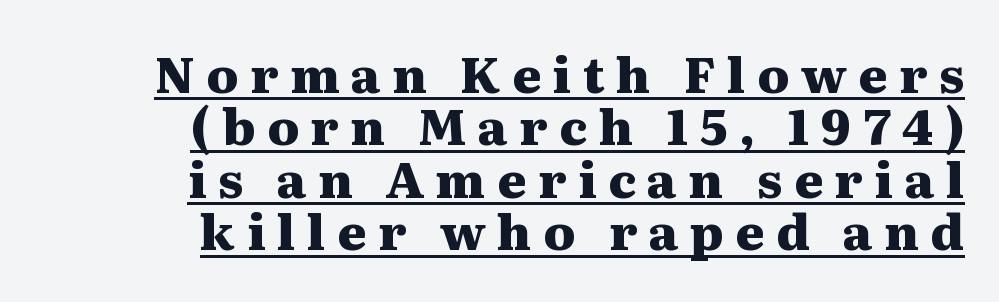
In terms of weight, the rendering is a true, heavy bold. Baseline-to-baseline distance is barely more than the letter height. Spacing verdict: proportional, widths tailored to each character. All the whitespace from short lines collects on the left. Characters remain perfectly vertical along every line. This rendering employs a face with finishing strokes, i.e., a serif.
